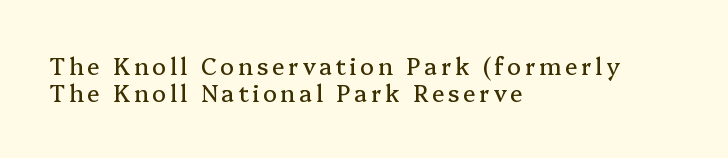
Teacher's note: observe the even left margin — that is flush-left alignment. Italic? Not at all — the glyphs are vertical. Just letters on the line, the space beneath them empty.
